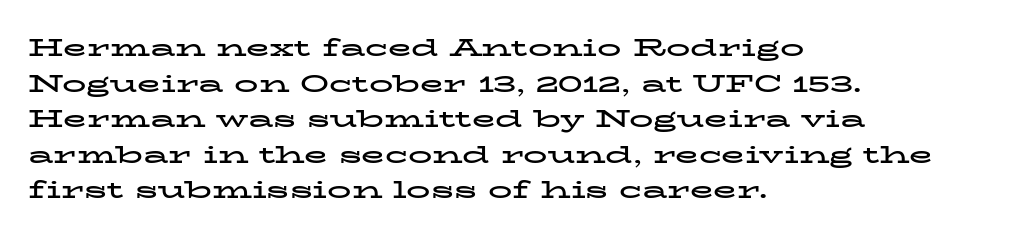
{"italic": "no", "bold": "yes", "underline": "no", "align": "left", "line_spacing": "normal", "line_spacing_ratio": 1.48, "letter_spacing": "normal", "letter_spacing_em": 0.0, "glyph_px": 24}
